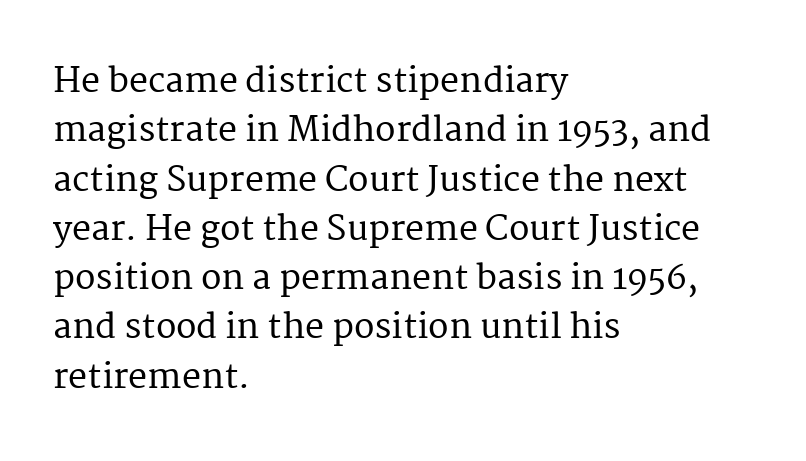
Q: Is the text italic (slanted)? A: No, it is upright.
Q: Is the typeface a serif or a sans-serif typeface? A: Serif.
Q: Is the text underlined? A: No.
Q: How is the paragraph aligned? A: Left-aligned.
Q: Is the spacing between letters normal or unusually wide? A: Normal.
Q: Is the spacing between lines tight, normal or loose? A: Normal.
Q: Width (condensed, normal, or wide)? A: Normal.
Q: Stroke contrast? A: Medium.
Q: x-height? A: Medium.
Q: Monospaced? A: No.
